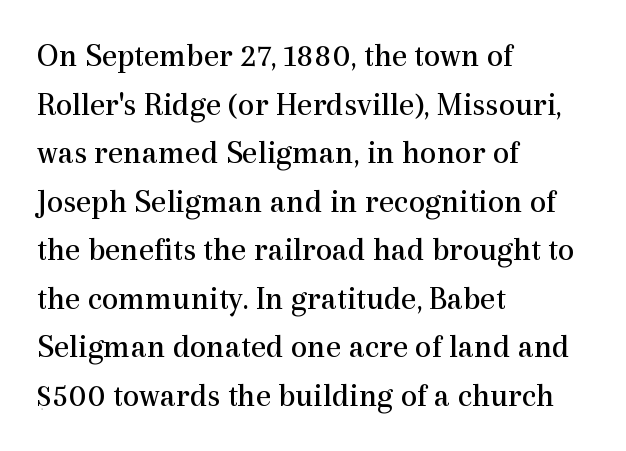
{"serif": "yes", "italic": "no", "bold": "no", "weight": "regular", "width": "normal", "x_height": "medium", "monospaced": "no", "underline": "no", "align": "left", "line_spacing": "normal", "line_spacing_ratio": 1.47, "letter_spacing": "normal", "letter_spacing_em": 0.0, "glyph_px": 33}
